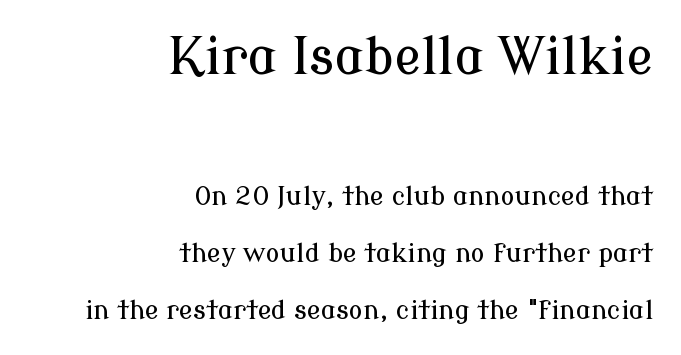
The image shows 51 px serif type, upright; set right-aligned, loose line spacing (2.2x), normal letter spacing, not underlined; the first (top) block is 1.96x larger; low stroke contrast and a medium x-height.
